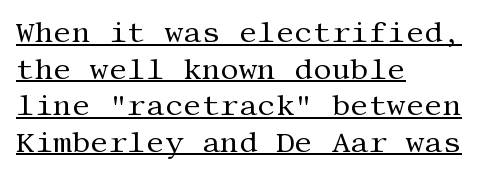
Q: Is the text bold? A: No.
Q: Is the text italic (slanted)? A: No, it is upright.
Q: Is the typeface a serif or a sans-serif typeface? A: Serif.
Q: Is the text underlined? A: Yes.
Q: How is the paragraph aligned? A: Left-aligned.
Q: Is the spacing between letters normal or unusually wide? A: Normal.
Q: Is the spacing between lines tight, normal or loose? A: Normal.
Q: Width (condensed, normal, or wide)? A: Normal.
Q: Stroke contrast? A: Medium.
Q: x-height? A: Large.
